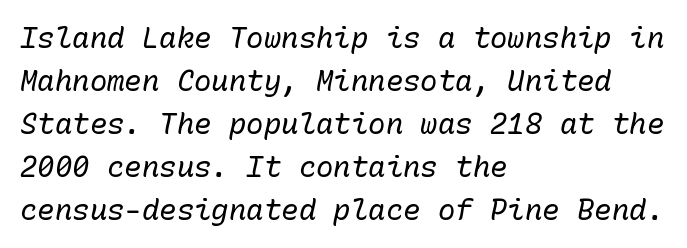
Q: Is the text bold? A: No.
Q: Is the text italic (slanted)? A: Yes, it leans right by about 10 degrees.
Q: Is the text underlined? A: No.
Q: How is the paragraph aligned? A: Left-aligned.
Q: Is the spacing between letters normal or unusually wide? A: Normal.
Q: Is the spacing between lines tight, normal or loose? A: Normal.
Q: Width (condensed, normal, or wide)? A: Normal.
Q: Stroke contrast? A: Low.
Q: x-height? A: Medium.
Q: Monospaced? A: Yes.
